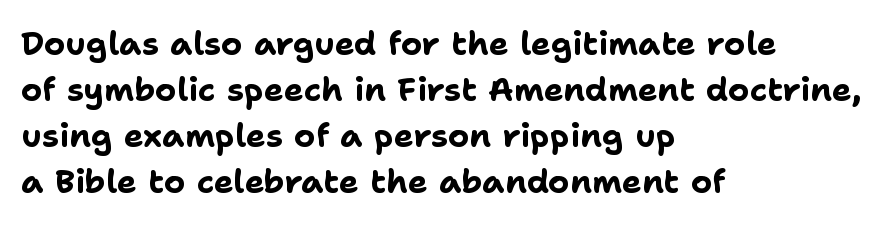
{"serif": "no", "italic": "no", "bold": "yes", "weight": "bold", "width": "normal", "stroke_contrast": "low", "x_height": "medium", "monospaced": "no", "underline": "no", "align": "left", "line_spacing": "normal", "line_spacing_ratio": 1.39, "letter_spacing": "normal", "letter_spacing_em": 0.0, "glyph_px": 33}
